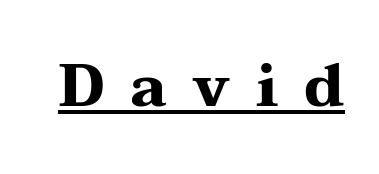
The image shows 60 px heavy, wide serif type, upright; set unusually wide letter spacing (+0.43 em), underlined; medium stroke contrast and a medium x-height.
